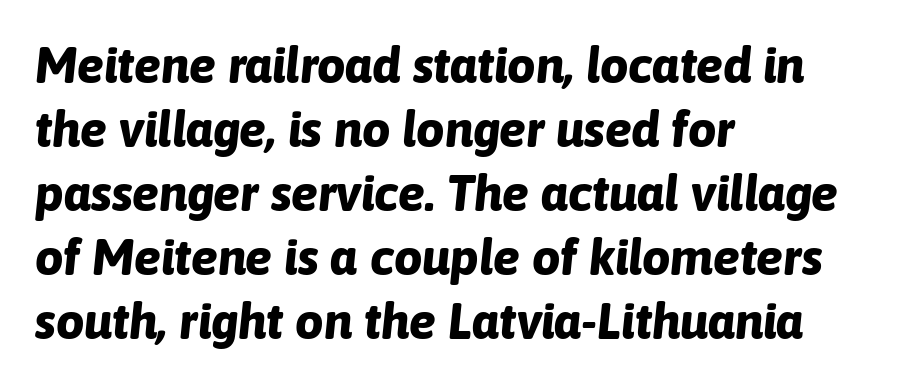
The image shows 50 px bold type, italic (leaning right); set left-aligned, normal line spacing (1.28x), normal letter spacing, not underlined; low stroke contrast and a medium x-height.
